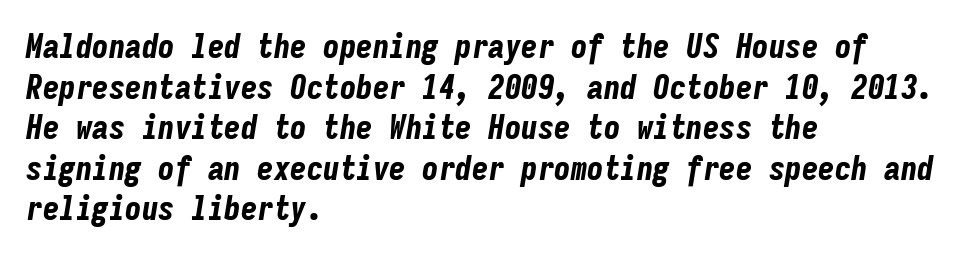
{"italic": "yes", "lean": "right", "slant_degrees": 9, "bold": "yes", "weight": "bold", "width": "condensed", "stroke_contrast": "low", "x_height": "medium", "monospaced": "yes", "underline": "no", "align": "left", "line_spacing_ratio": 1.23, "letter_spacing": "normal", "letter_spacing_em": 0.0, "glyph_px": 33}
